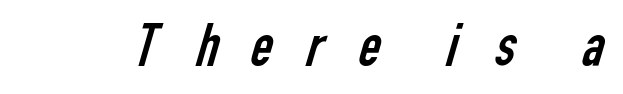
{"serif": "no", "bold": "no", "weight": "regular", "width": "condensed", "stroke_contrast": "low", "x_height": "medium", "monospaced": "no", "underline": "no", "letter_spacing": "wide", "letter_spacing_em": 0.44, "glyph_px": 61}
